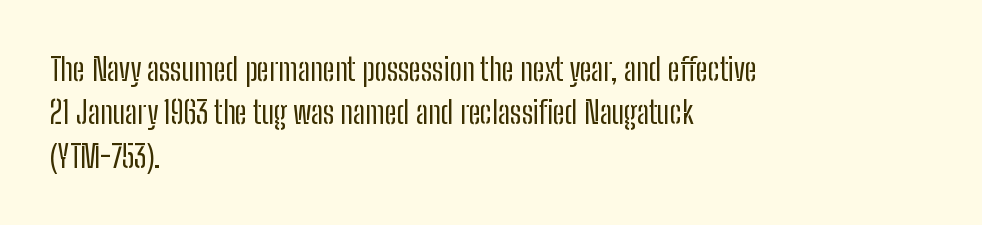
The image shows 31 px regular-weight, condensed sans-serif type, upright; set left-aligned, normal line spacing (1.4x), normal letter spacing, not underlined; low stroke contrast and a medium x-height.
